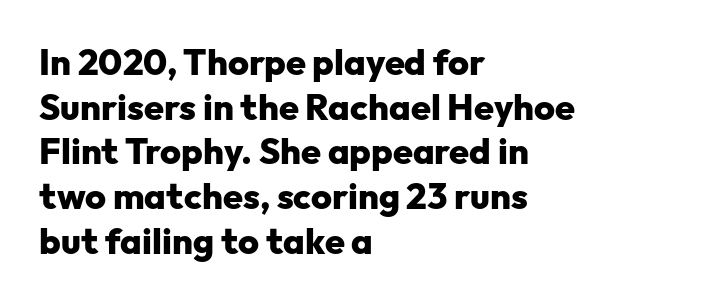
The image shows 36 px heavy sans-serif type, upright; set left-aligned, line spacing 1.24x, normal letter spacing, not underlined; low stroke contrast and a medium x-height.
